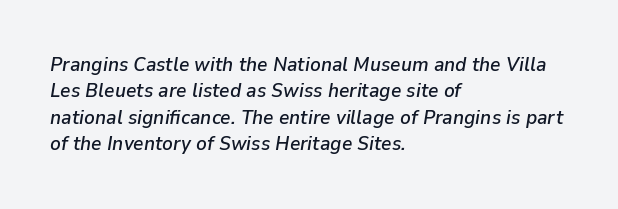
{"italic": "yes", "lean": "right", "slant_degrees": 9, "underline": "no", "align": "left", "line_spacing": "normal", "line_spacing_ratio": 1.32, "letter_spacing": "normal", "letter_spacing_em": 0.0, "glyph_px": 20}
